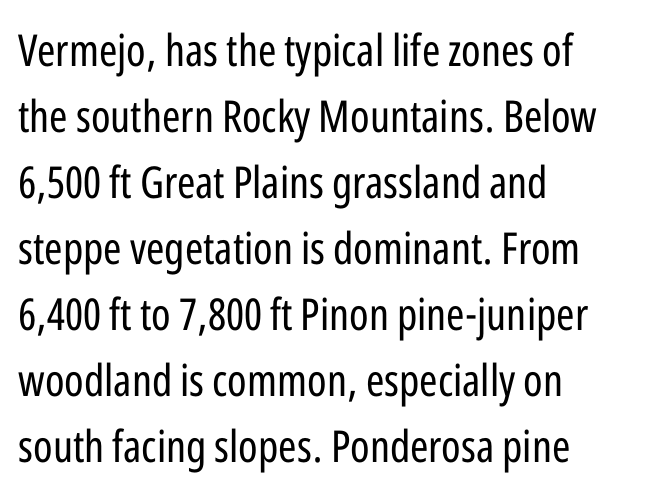
{"serif": "no", "italic": "no", "bold": "no", "weight": "regular", "width": "condensed", "stroke_contrast": "low", "x_height": "medium", "monospaced": "no", "underline": "no", "align": "left", "line_spacing": "normal", "line_spacing_ratio": 1.5, "letter_spacing": "normal", "letter_spacing_em": 0.0, "glyph_px": 44}
